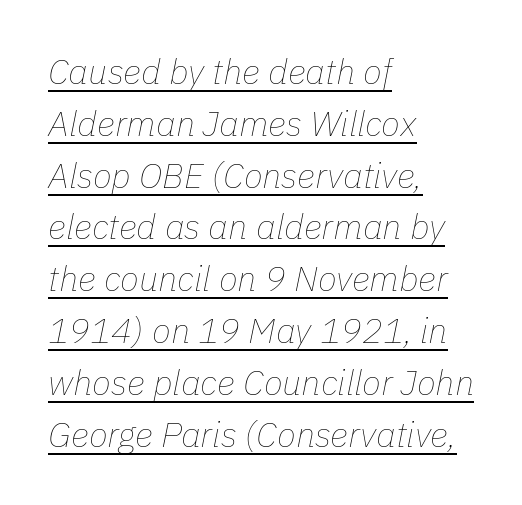
The typesetter has applied underlining to the passage shown. Letter spacing: default. Characters are canted at an angle relative to the baseline's perpendicular. The face used here is proportionally spaced, like ordinary book or web type. If you measured baseline to baseline, you'd find a middling distance. Every row of glyphs begins at an identical x-position on the left.
